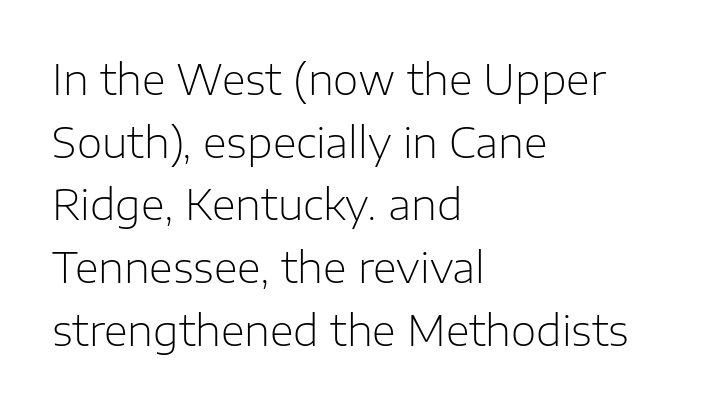
Q: Is the text bold? A: No.
Q: Is the text italic (slanted)? A: No, it is upright.
Q: Is the typeface a serif or a sans-serif typeface? A: Sans-serif.
Q: Is the text underlined? A: No.
Q: How is the paragraph aligned? A: Left-aligned.
Q: Is the spacing between letters normal or unusually wide? A: Normal.
Q: Is the spacing between lines tight, normal or loose? A: Normal.
Q: Width (condensed, normal, or wide)? A: Normal.
Q: Stroke contrast? A: Low.
Q: x-height? A: Medium.
Q: Monospaced? A: No.
